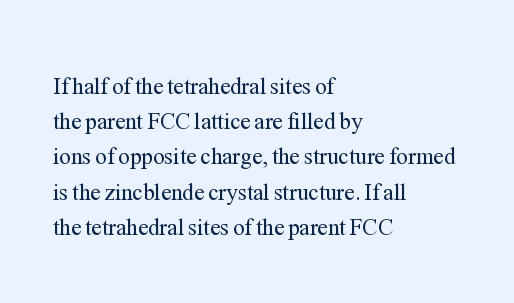
A typesetter would call this leading conventional body-copy spacing. Casual observation: everything's shoved over to the left. Counters stay open thanks to moderate or lighter strokes. The lettering stays uniformly vertical, giving the passage a roman look. No extra tracking has been applied to these lines. The gap between lines stays unmarked.
